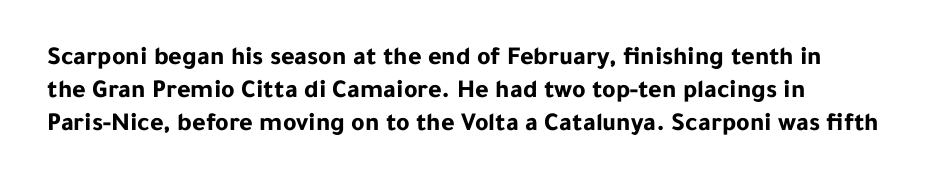
The image shows 26 px bold type, upright; set normal line spacing (1.26x), normal letter spacing, not underlined.
